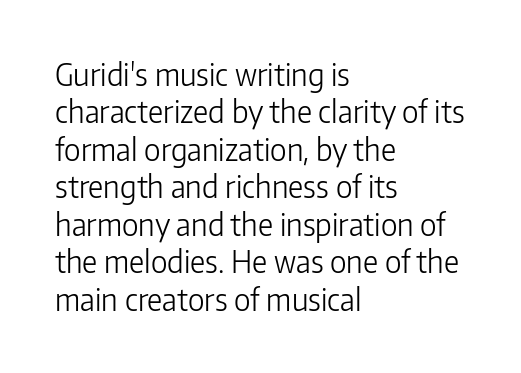
The image shows 30 px light sans-serif type, upright; set left-aligned, normal line spacing (1.25x), normal letter spacing, not underlined; low stroke contrast and a medium x-height.
